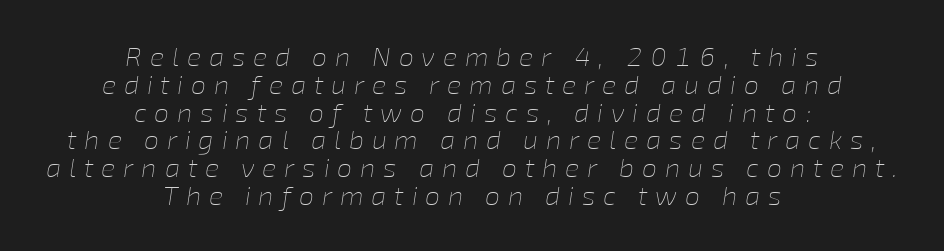
Q: Is the text bold? A: No.
Q: Is the text italic (slanted)? A: Yes, it leans right by about 8 degrees.
Q: Is the text underlined? A: No.
Q: How is the paragraph aligned? A: Centered.
Q: Is the spacing between letters normal or unusually wide? A: Unusually wide.
Q: Is the spacing between lines tight, normal or loose? A: Tight.
